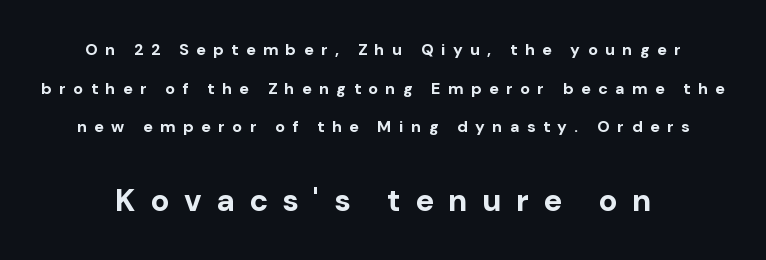
{"serif": "no", "italic": "no", "bold": "yes", "weight": "bold", "width": "normal", "stroke_contrast": "low", "x_height": "medium", "monospaced": "no", "underline": "no", "line_spacing": "loose", "line_spacing_ratio": 2.42, "letter_spacing": "wide", "letter_spacing_em": 0.47, "larger_block": "second", "size_ratio": 1.94, "glyph_px": 31}
